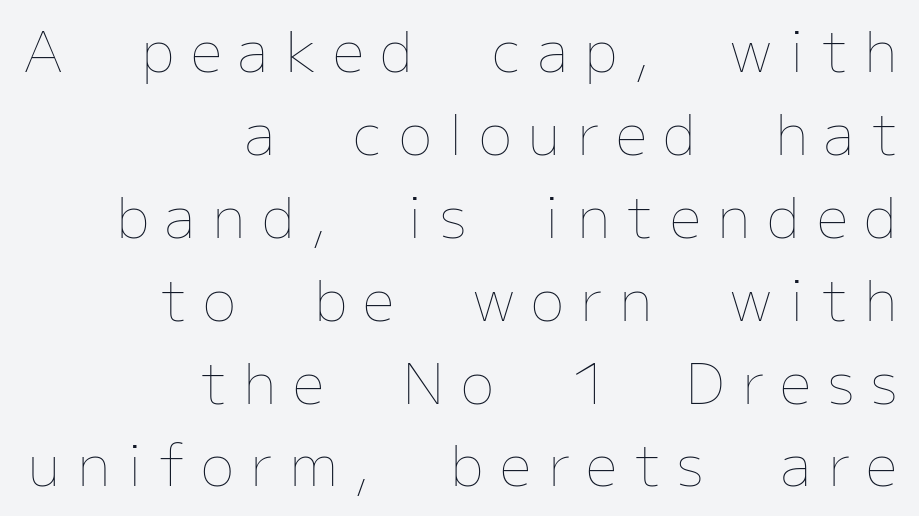
Ink coverage per letter is moderate at most. Notice how descenders clear the ascenders below comfortably — that's standard leading. In terms of letterspacing, this is a distinctly airy, spread setting. Is the block centered? No — it sits flush against the right margin. This is roman type, the default non-slanted kind. Character widths vary here, with narrow letters taking less room than wide ones.
